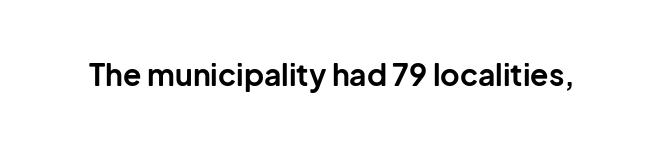
The specimen reads as upright at a glance. In terms of letterform style, serifs are entirely absent. What stands out about the letter spacing? Nothing — it is the standard amount. Chunky letters — that's bold for sure. Proportional: the letters do not fall into vertical columns. Check under the words: just untouched page.
